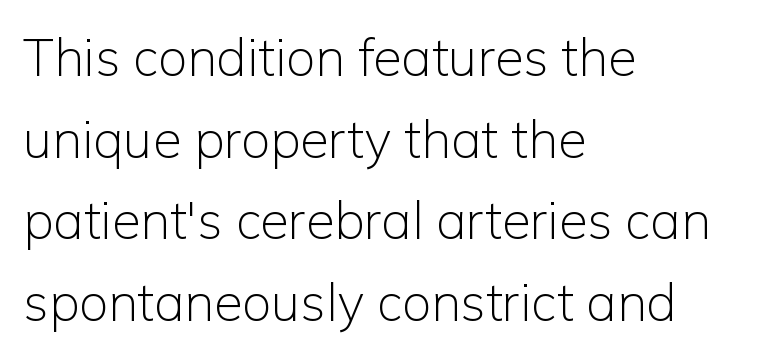
The image shows 52 px light sans-serif type, upright; set left-aligned, normal line spacing (1.57x), normal letter spacing, not underlined; low stroke contrast and a medium x-height.
